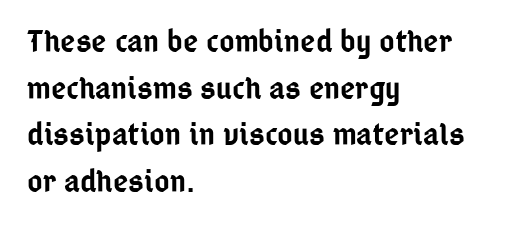
{"serif": "no", "italic": "no", "bold": "semi", "weight": "semibold", "width": "condensed", "stroke_contrast": "low", "x_height": "medium", "monospaced": "no", "underline": "no", "align": "left", "line_spacing": "normal", "line_spacing_ratio": 1.41, "letter_spacing": "normal", "letter_spacing_em": 0.0, "glyph_px": 33}
